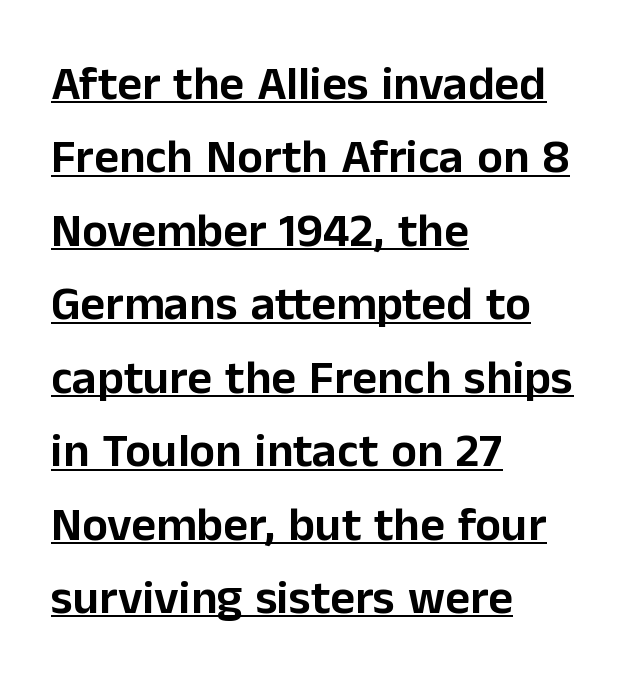
The image shows 48 px sans-serif type, upright; set left-aligned, normal line spacing (1.53x), normal letter spacing, underlined; low stroke contrast and a medium x-height.
